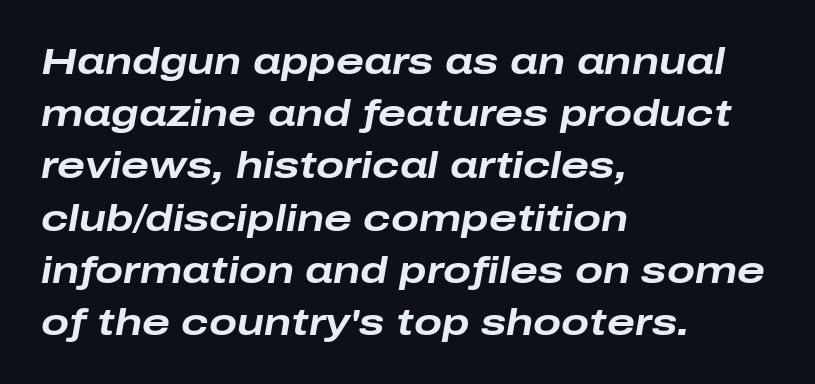
The image shows 37 px bold, wide type, italic (leaning right); set left-aligned, normal line spacing (1.41x), normal letter spacing, not underlined; low stroke contrast and a medium x-height.
